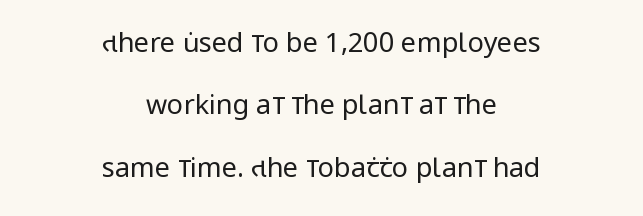
The image shows 27 px text type, upright; set centered, loose line spacing (2.31x), normal letter spacing, not underlined.
